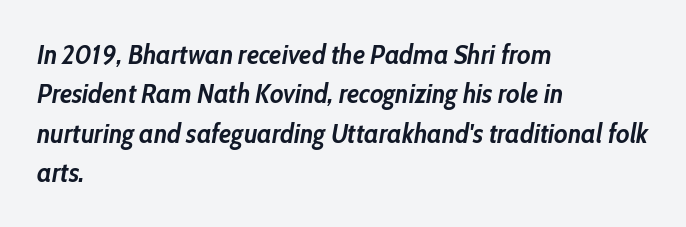
{"italic": "yes", "lean": "right", "slant_degrees": 10, "bold": "yes", "underline": "no", "align": "left", "line_spacing": "normal", "line_spacing_ratio": 1.46, "letter_spacing": "normal", "letter_spacing_em": 0.0, "glyph_px": 27}
